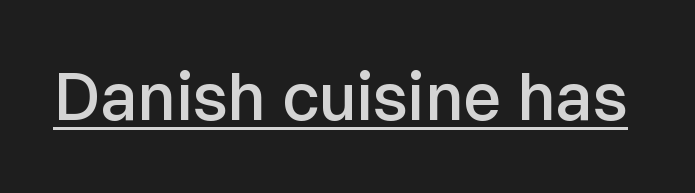
{"serif": "no", "italic": "no", "bold": "semi", "weight": "semibold", "width": "normal", "stroke_contrast": "low", "x_height": "medium", "monospaced": "no", "underline": "yes", "letter_spacing": "normal", "letter_spacing_em": 0.0, "glyph_px": 66}
